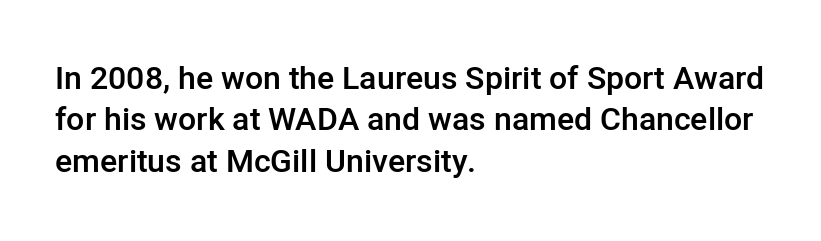
Q: Is the text bold? A: Semi-bold.
Q: Is the text italic (slanted)? A: No, it is upright.
Q: Is the typeface a serif or a sans-serif typeface? A: Sans-serif.
Q: Is the text underlined? A: No.
Q: How is the paragraph aligned? A: Left-aligned.
Q: Is the spacing between letters normal or unusually wide? A: Normal.
Q: Is the spacing between lines tight, normal or loose? A: Normal.
Q: Width (condensed, normal, or wide)? A: Normal.
Q: Stroke contrast? A: Low.
Q: x-height? A: Medium.
Q: Monospaced? A: No.
